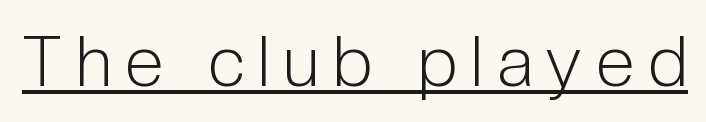
Q: Is the text bold? A: No.
Q: Is the text italic (slanted)? A: No, it is upright.
Q: Is the typeface a serif or a sans-serif typeface? A: Sans-serif.
Q: Is the text underlined? A: Yes.
Q: Is the spacing between letters normal or unusually wide? A: Unusually wide.
Q: Width (condensed, normal, or wide)? A: Condensed.
Q: Stroke contrast? A: Low.
Q: x-height? A: Medium.
Q: Monospaced? A: No.
